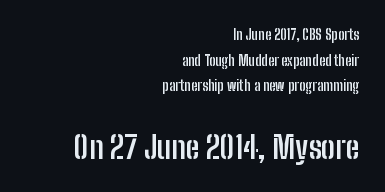
The image shows 31 px semibold, condensed sans-serif type, upright; set right-aligned, line spacing 1.83x, normal letter spacing, not underlined; the second (bottom) block is 2.21x larger; low stroke contrast and a medium x-height.
